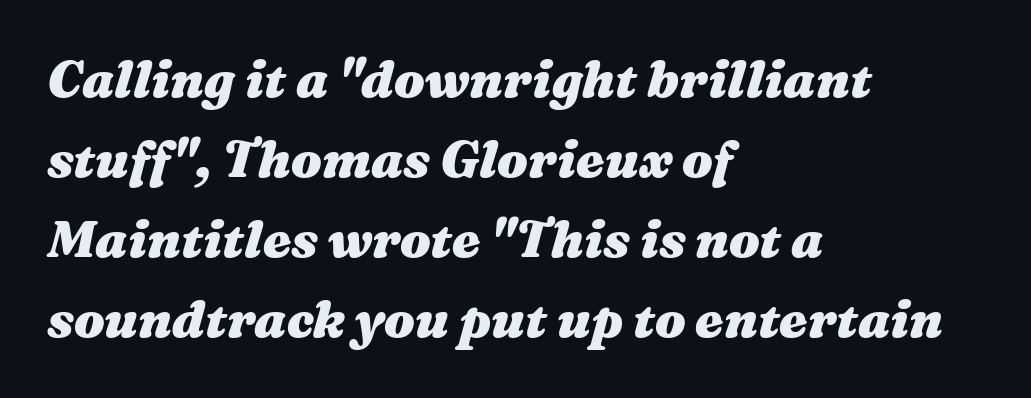
Leftover space on each line is placed entirely after the last word. Proportional: the letters do not fall into vertical columns. Short note: letters normally spaced. Slant detected: the letters are inclined. The string is rendered with underlining switched off. Each new line begins a customary step beneath the previous one.
